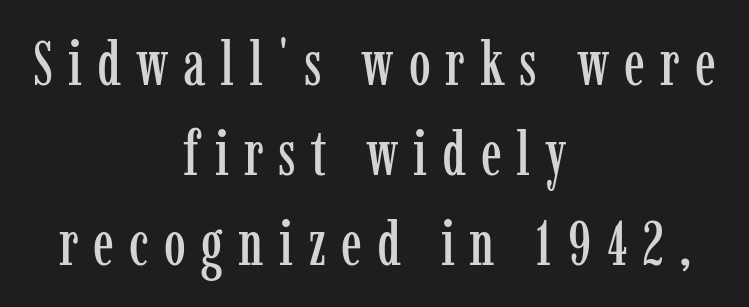
Has an underline been added? It has not. The rendering inserts visible extra space after every character. Does the lettering tilt? It doesn't — this is upright. These lines sit exactly where default settings would place them. Leftover space on each line is divided equally before and after the words.
